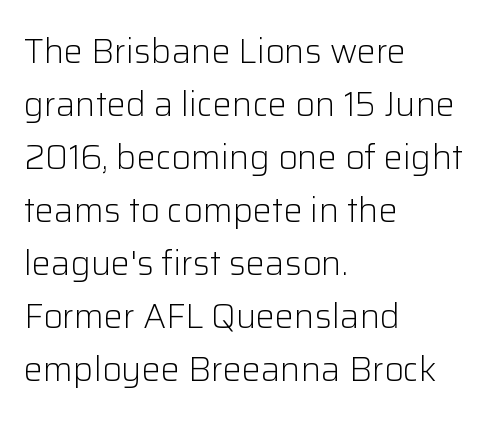
Q: Is the text bold? A: No.
Q: Is the text italic (slanted)? A: No, it is upright.
Q: Is the typeface a serif or a sans-serif typeface? A: Sans-serif.
Q: Is the text underlined? A: No.
Q: How is the paragraph aligned? A: Left-aligned.
Q: Is the spacing between letters normal or unusually wide? A: Normal.
Q: Is the spacing between lines tight, normal or loose? A: Normal.
Q: Width (condensed, normal, or wide)? A: Normal.
Q: Stroke contrast? A: Low.
Q: x-height? A: Medium.
Q: Monospaced? A: No.
